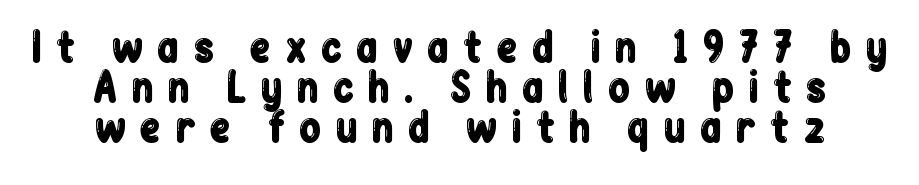
The image shows 41 px condensed sans-serif type, upright; set centered, tight line spacing (0.97x), unusually wide letter spacing (+0.31 em), not underlined; low stroke contrast and a medium x-height.
